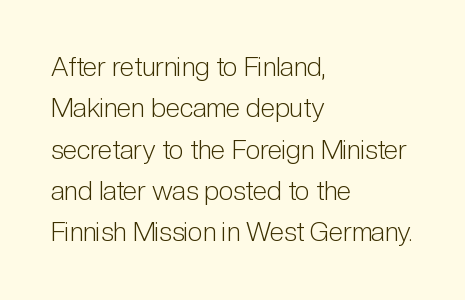
Q: Is the text bold? A: No.
Q: Is the text italic (slanted)? A: No, it is upright.
Q: Is the text underlined? A: No.
Q: How is the paragraph aligned? A: Left-aligned.
Q: Is the spacing between letters normal or unusually wide? A: Normal.
Q: Is the spacing between lines tight, normal or loose? A: Normal.
